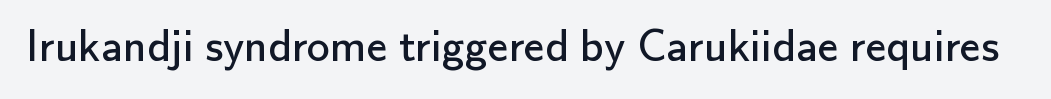
Posture: upright roman. What stands out about the letter spacing? Nothing — it is the standard amount. Varying glyph widths throughout — classic text-font behaviour. The typeface chosen for these lines omits serifs.
